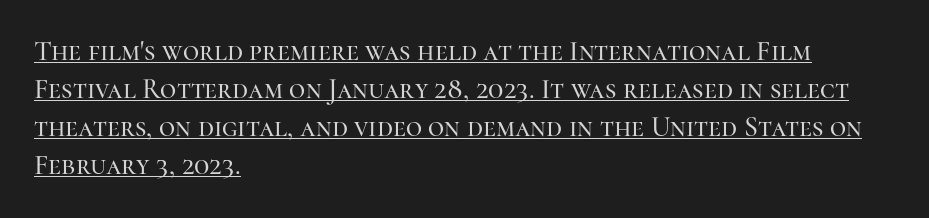
The image shows 28 px serif type, upright; set left-aligned, normal line spacing (1.36x), normal letter spacing, underlined; high stroke contrast and a medium x-height.
